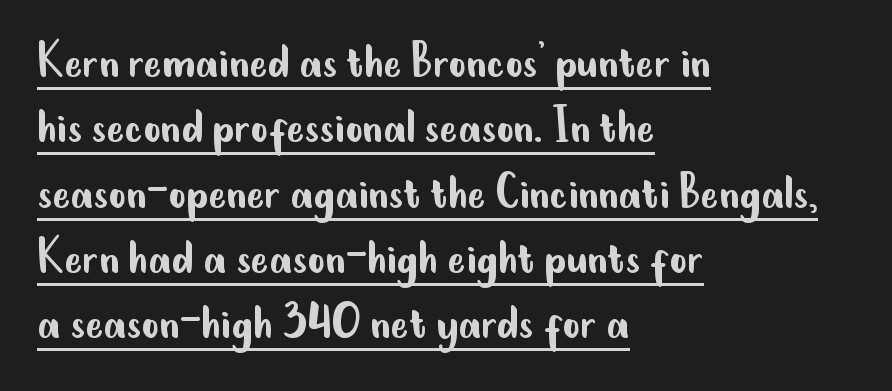
Q: Is the text bold? A: No.
Q: Is the text italic (slanted)? A: No, it is upright.
Q: Is the typeface a serif or a sans-serif typeface? A: Sans-serif.
Q: Is the text underlined? A: Yes.
Q: How is the paragraph aligned? A: Left-aligned.
Q: Is the spacing between letters normal or unusually wide? A: Normal.
Q: Width (condensed, normal, or wide)? A: Condensed.
Q: Stroke contrast? A: Low.
Q: x-height? A: Small.
Q: Monospaced? A: No.
